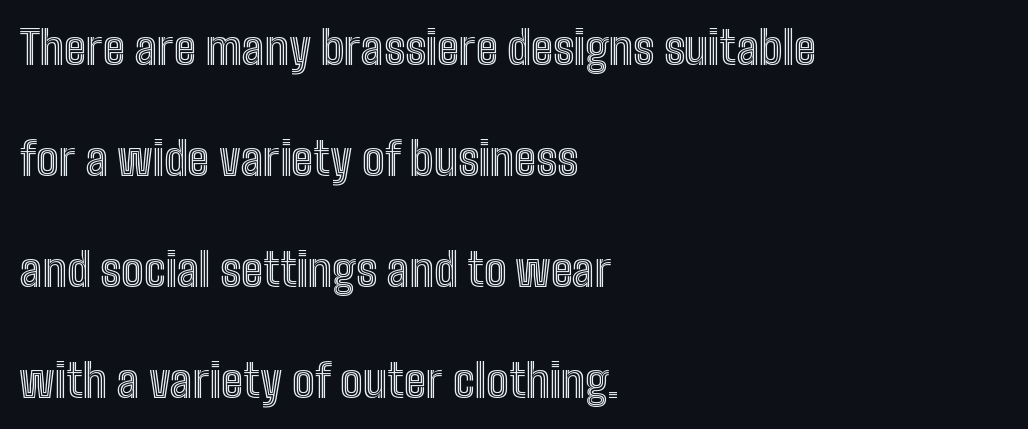
Q: Is the text italic (slanted)? A: No, it is upright.
Q: Is the text underlined? A: No.
Q: How is the paragraph aligned? A: Left-aligned.
Q: Is the spacing between letters normal or unusually wide? A: Normal.
Q: Is the spacing between lines tight, normal or loose? A: Loose.
Q: Width (condensed, normal, or wide)? A: Condensed.
Q: x-height? A: Medium.
Q: Monospaced? A: No.
